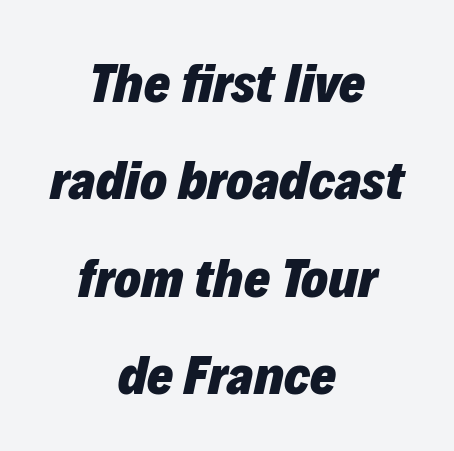
The image shows 56 px heavy type, italic (leaning right); set centered, line spacing 1.74x, normal letter spacing, not underlined; low stroke contrast and a medium x-height.
